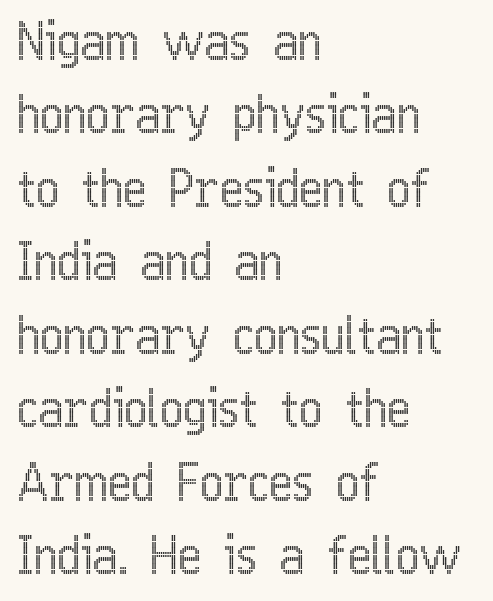
Q: Is the text italic (slanted)? A: No, it is upright.
Q: Is the text underlined? A: No.
Q: How is the paragraph aligned? A: Left-aligned.
Q: Is the spacing between letters normal or unusually wide? A: Normal.
Q: Is the spacing between lines tight, normal or loose? A: Normal.
Q: Width (condensed, normal, or wide)? A: Condensed.
Q: x-height? A: Medium.
Q: Monospaced? A: No.
